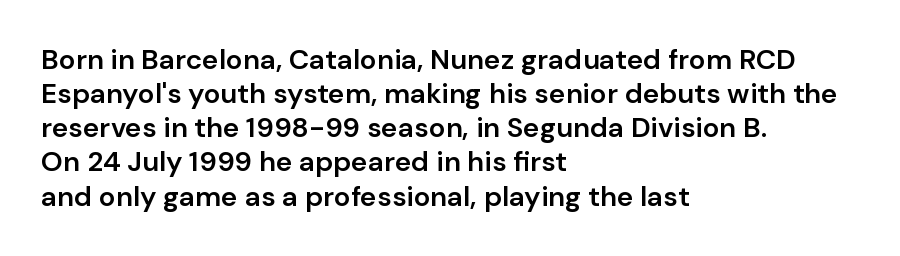
Rendered with straight, roman letterforms. Between one letter and the next there's only the usual sliver of space. I'd describe the lettering as semibold — firm but not a full bold. Descenders hang freely into open space. The rendering anchors every line to the left-hand side. Here the designer chose a conventional face with non-uniform glyph widths.
